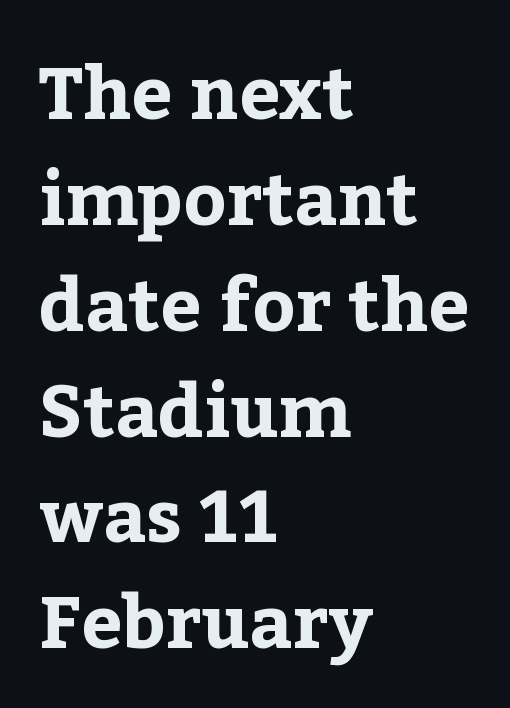
{"serif": "yes", "italic": "no", "bold": "yes", "weight": "bold", "width": "normal", "stroke_contrast": "low", "x_height": "medium", "monospaced": "no", "underline": "no", "align": "left", "line_spacing": "normal", "line_spacing_ratio": 1.45, "letter_spacing": "normal", "letter_spacing_em": 0.0, "glyph_px": 73}
